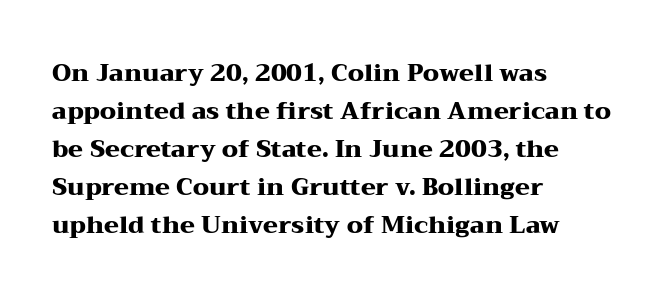
Q: Is the text bold? A: Yes.
Q: Is the text italic (slanted)? A: No, it is upright.
Q: Is the text underlined? A: No.
Q: How is the paragraph aligned? A: Left-aligned.
Q: Is the spacing between letters normal or unusually wide? A: Normal.
Q: Is the spacing between lines tight, normal or loose? A: Normal.
